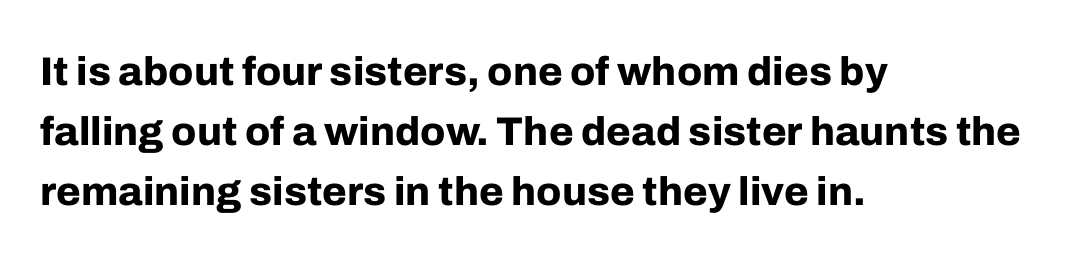
The image shows 40 px bold sans-serif type, upright; set left-aligned, normal line spacing (1.5x), normal letter spacing, not underlined; low stroke contrast and a medium x-height.
